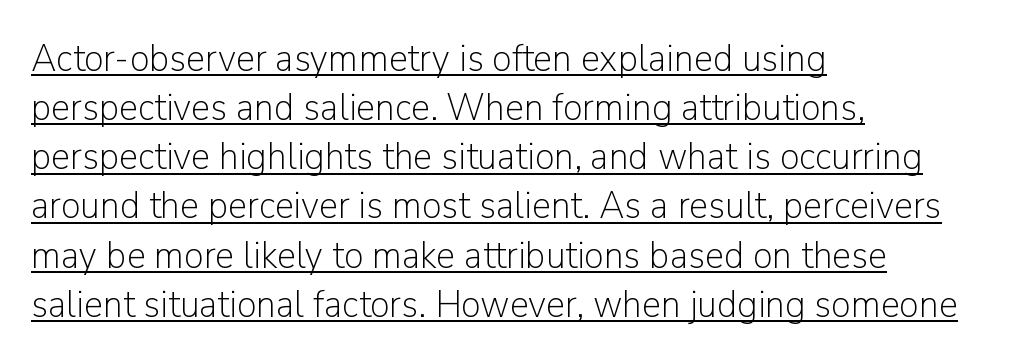
Q: Is the text bold? A: No.
Q: Is the text italic (slanted)? A: No, it is upright.
Q: Is the typeface a serif or a sans-serif typeface? A: Sans-serif.
Q: Is the text underlined? A: Yes.
Q: How is the paragraph aligned? A: Left-aligned.
Q: Is the spacing between letters normal or unusually wide? A: Normal.
Q: Is the spacing between lines tight, normal or loose? A: Normal.
Q: Width (condensed, normal, or wide)? A: Normal.
Q: Stroke contrast? A: Low.
Q: x-height? A: Medium.
Q: Monospaced? A: No.
